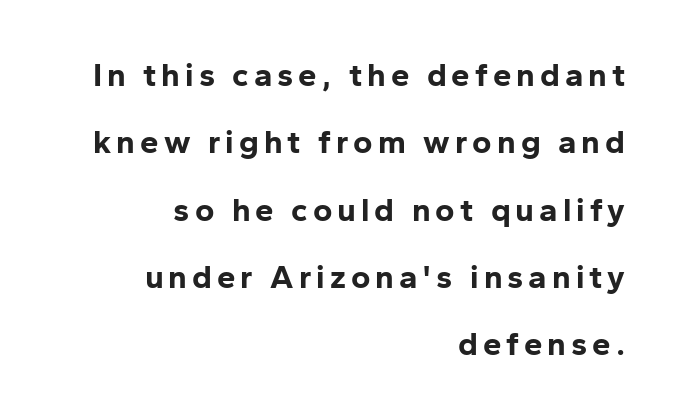
{"serif": "no", "italic": "no", "bold": "yes", "weight": "bold", "width": "normal", "stroke_contrast": "low", "x_height": "medium", "monospaced": "no", "underline": "no", "align": "right", "line_spacing": "loose", "line_spacing_ratio": 2.04, "glyph_px": 33}
